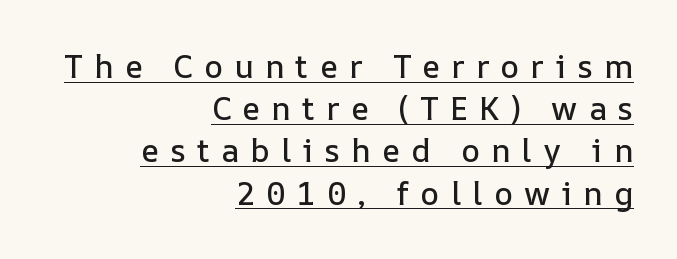
{"italic": "no", "width": "normal", "stroke_contrast": "low", "x_height": "medium", "monospaced": "no", "underline": "yes", "align": "right", "line_spacing": "normal", "line_spacing_ratio": 1.32, "letter_spacing": "wide", "letter_spacing_em": 0.35, "glyph_px": 32}
